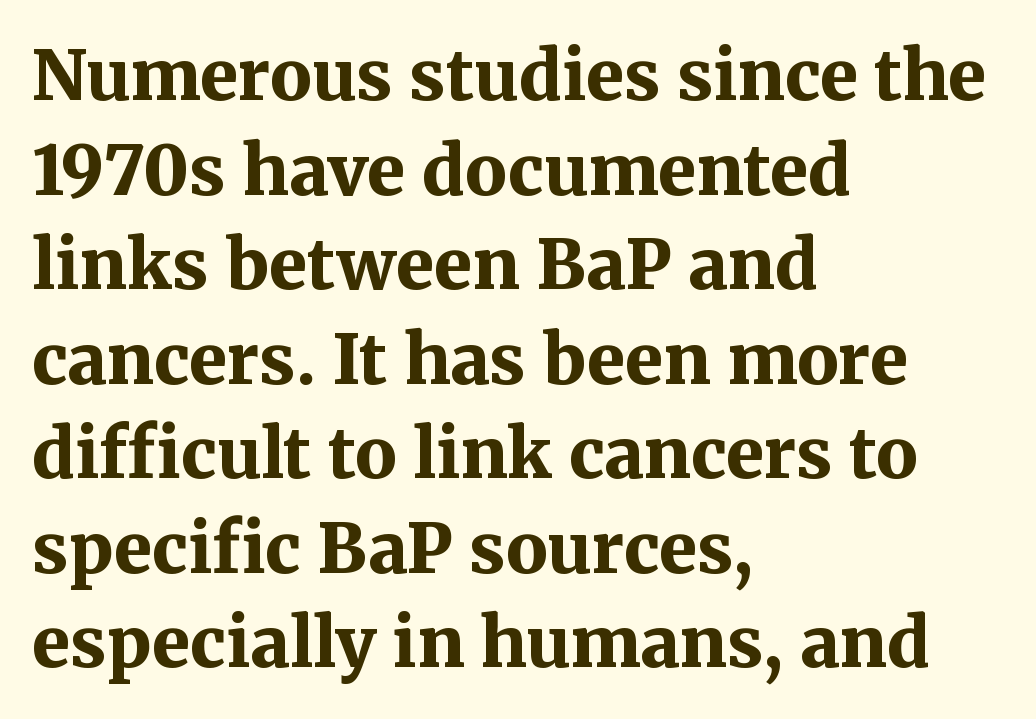
Q: Is the text bold? A: Yes.
Q: Is the text italic (slanted)? A: No, it is upright.
Q: Is the typeface a serif or a sans-serif typeface? A: Serif.
Q: Is the text underlined? A: No.
Q: How is the paragraph aligned? A: Left-aligned.
Q: Is the spacing between letters normal or unusually wide? A: Normal.
Q: Is the spacing between lines tight, normal or loose? A: Normal.
Q: Width (condensed, normal, or wide)? A: Normal.
Q: Stroke contrast? A: Medium.
Q: x-height? A: Medium.
Q: Monospaced? A: No.
